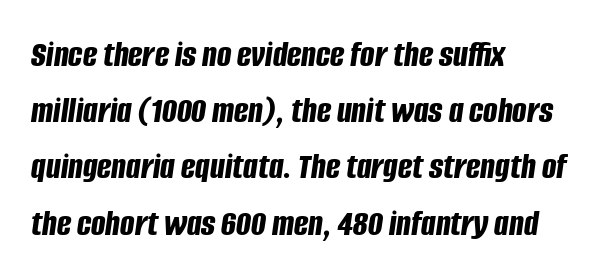
The image shows 38 px bold, condensed type, italic (leaning right); set left-aligned, normal line spacing (1.48x), normal letter spacing, not underlined; low stroke contrast and a large x-height.
